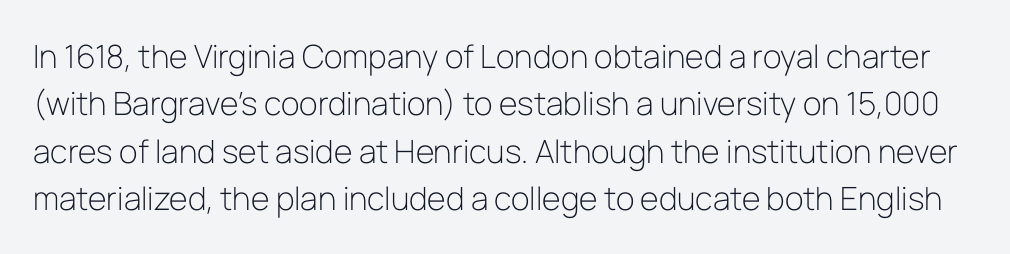
You could not count columns in this text — the font is proportionally spaced. A normal amount of white space separates one row of letters from the next. Think standard paragraph weight, or any step lighter than that. What stands out about the letter spacing? Nothing — it is the standard amount.
